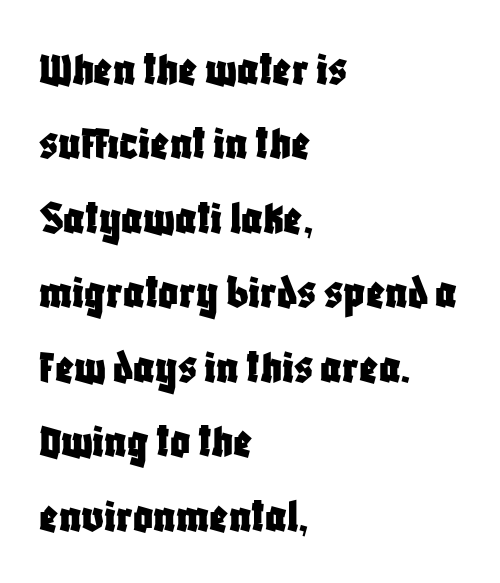
Q: Is the text italic (slanted)? A: No, it is upright.
Q: Is the typeface a serif or a sans-serif typeface? A: Sans-serif.
Q: Is the text underlined? A: No.
Q: How is the paragraph aligned? A: Left-aligned.
Q: Is the spacing between letters normal or unusually wide? A: Normal.
Q: Is the spacing between lines tight, normal or loose? A: Normal.
Q: Width (condensed, normal, or wide)? A: Condensed.
Q: Stroke contrast? A: Low.
Q: x-height? A: Large.
Q: Monospaced? A: No.
